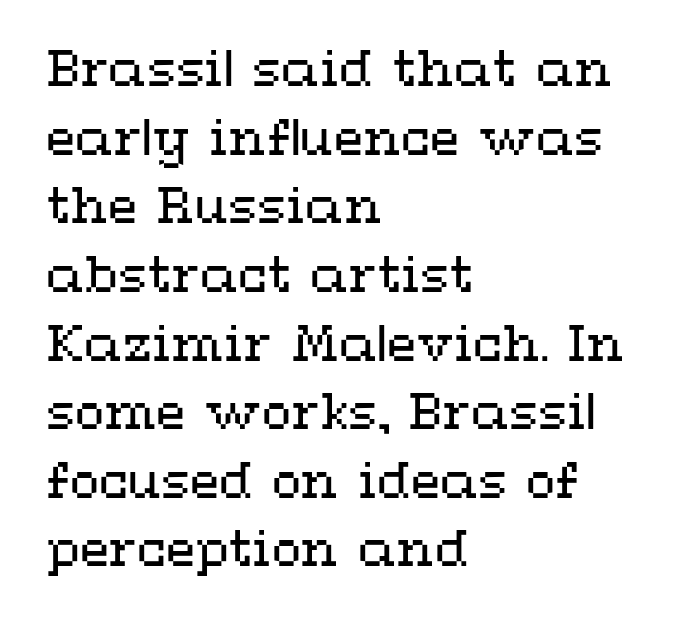
Q: Is the text bold? A: No.
Q: Is the text italic (slanted)? A: No, it is upright.
Q: Is the text underlined? A: No.
Q: How is the paragraph aligned? A: Left-aligned.
Q: Is the spacing between letters normal or unusually wide? A: Normal.
Q: Is the spacing between lines tight, normal or loose? A: Normal.
Q: Width (condensed, normal, or wide)? A: Wide.
Q: Stroke contrast? A: Medium.
Q: x-height? A: Medium.
Q: Monospaced? A: No.
